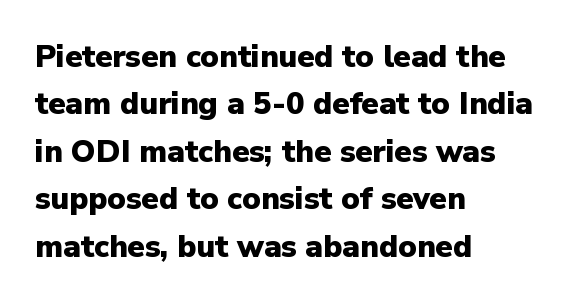
Notice how thick the strokes are: this is what a full bold looks like. How are the letters spaced? Ordinarily, with no added tracking. A roman cut, with each character standing at attention. Reading down the column, the eye jumps a familiar distance to each next line.
